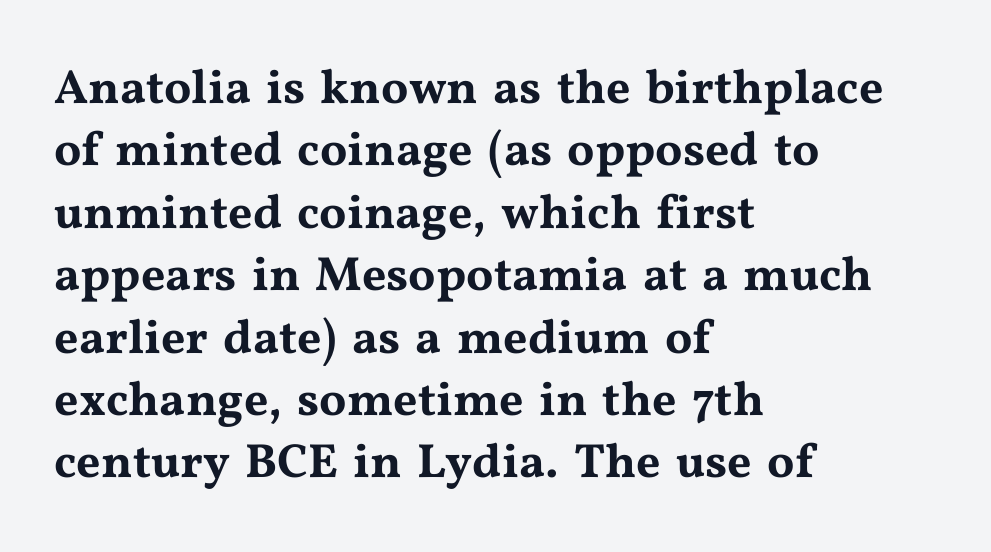
These lines keep a tight, regular rhythm from letter to letter. Posture: vertical. Underline: absent. This block has exactly the height ordinary leading produces.
